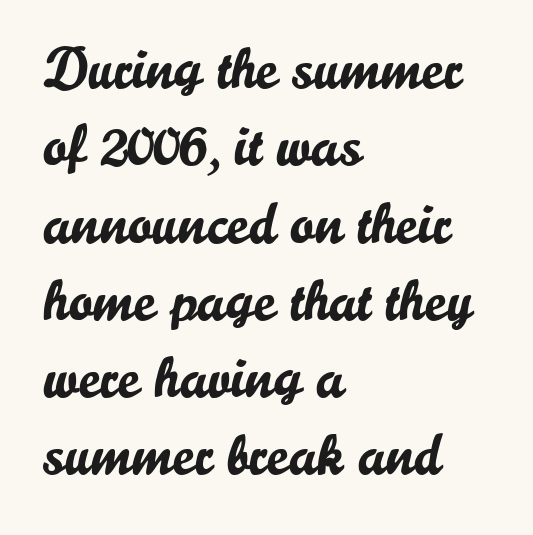
Q: Is the text italic (slanted)? A: Yes.
Q: Is the typeface a serif or a sans-serif typeface? A: Sans-serif.
Q: Is the text underlined? A: No.
Q: How is the paragraph aligned? A: Left-aligned.
Q: Is the spacing between letters normal or unusually wide? A: Normal.
Q: Is the spacing between lines tight, normal or loose? A: Normal.
Q: Width (condensed, normal, or wide)? A: Normal.
Q: Stroke contrast? A: Low.
Q: x-height? A: Small.
Q: Monospaced? A: No.
